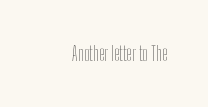
The image shows 20 px text type, upright; set normal letter spacing, not underlined.
